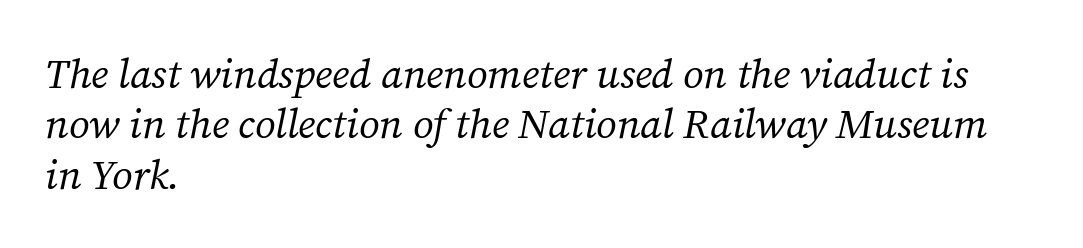
Q: Is the text bold? A: No.
Q: Is the text italic (slanted)? A: Yes, it leans right by about 12 degrees.
Q: Is the typeface a serif or a sans-serif typeface? A: Serif.
Q: Is the text underlined? A: No.
Q: How is the paragraph aligned? A: Left-aligned.
Q: Is the spacing between letters normal or unusually wide? A: Normal.
Q: Width (condensed, normal, or wide)? A: Normal.
Q: Stroke contrast? A: Medium.
Q: x-height? A: Medium.
Q: Monospaced? A: No.
